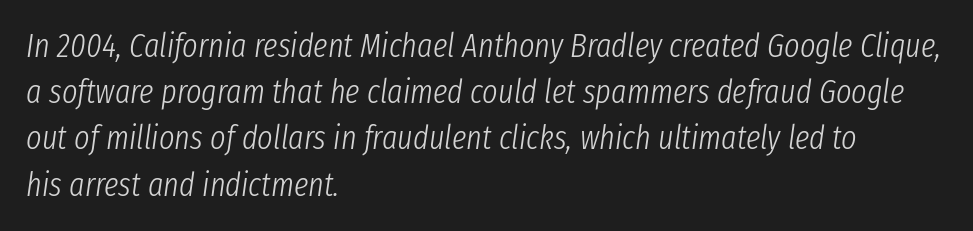
The glyphs are unaccompanied by any horizontal stroke below them. The vertical gap from one line to the next is medium. Casual observation: everything's shoved over to the left. Heft: none added — not bold. Is the letter spacing exaggerated? No — it looks like the ordinary default.
